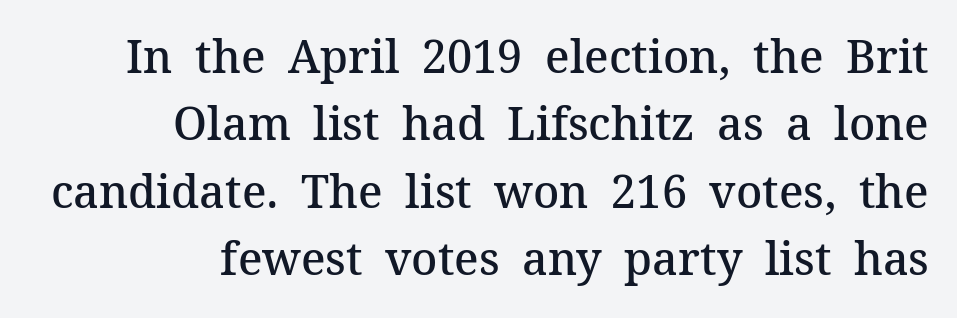
Q: Is the text bold? A: Semi-bold.
Q: Is the text italic (slanted)? A: No, it is upright.
Q: Is the typeface a serif or a sans-serif typeface? A: Serif.
Q: Is the text underlined? A: No.
Q: How is the paragraph aligned? A: Right-aligned.
Q: Is the spacing between letters normal or unusually wide? A: Normal.
Q: Is the spacing between lines tight, normal or loose? A: Normal.
Q: Width (condensed, normal, or wide)? A: Normal.
Q: Stroke contrast? A: Medium.
Q: x-height? A: Medium.
Q: Monospaced? A: No.
